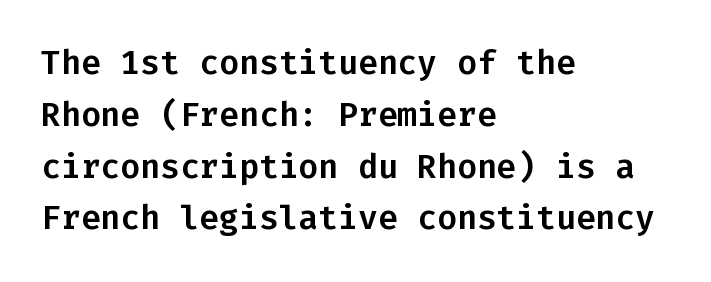
{"serif": "no", "italic": "no", "width": "normal", "stroke_contrast": "low", "x_height": "medium", "monospaced": "yes", "underline": "no", "align": "left", "line_spacing": "normal", "line_spacing_ratio": 1.57, "letter_spacing": "normal", "letter_spacing_em": 0.0, "glyph_px": 33}
